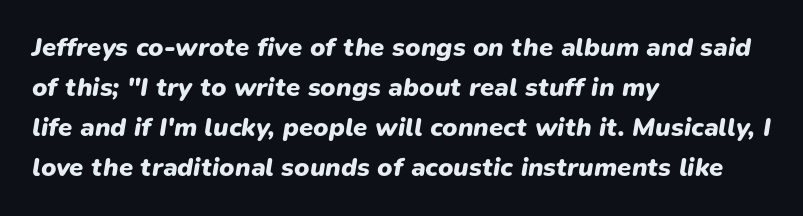
{"italic": "yes", "lean": "right", "slant_degrees": 9, "bold": "yes", "underline": "no", "align": "left", "line_spacing": "normal", "line_spacing_ratio": 1.54, "letter_spacing": "normal", "letter_spacing_em": 0.0, "glyph_px": 26}
